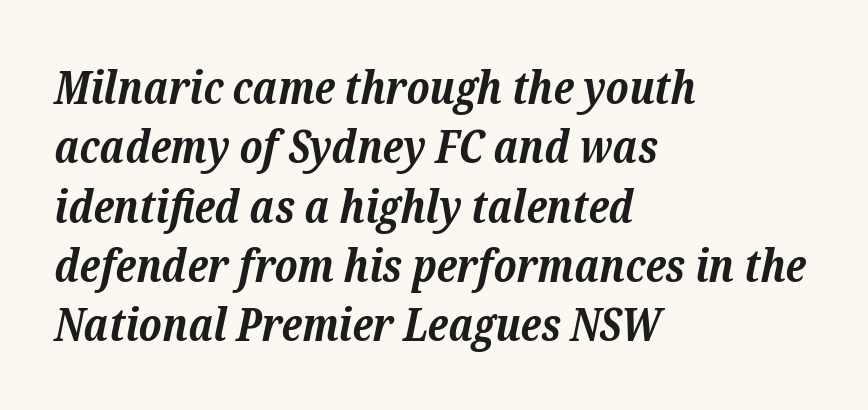
The image shows 46 px bold serif type, italic (leaning right); set left-aligned, normal line spacing (1.29x), normal letter spacing, not underlined; low stroke contrast and a medium x-height.
